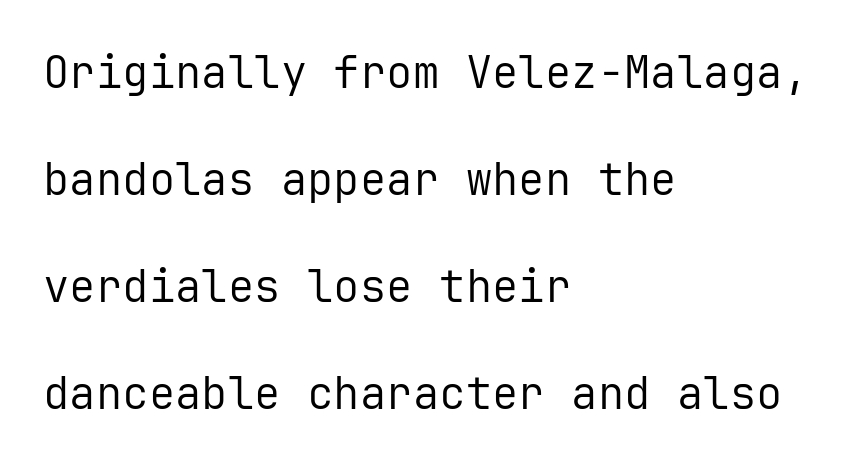
{"serif": "no", "italic": "no", "bold": "no", "weight": "regular", "width": "normal", "stroke_contrast": "low", "x_height": "medium", "monospaced": "yes", "underline": "no", "align": "left", "line_spacing": "loose", "line_spacing_ratio": 2.43, "letter_spacing": "normal", "letter_spacing_em": 0.0, "glyph_px": 44}
